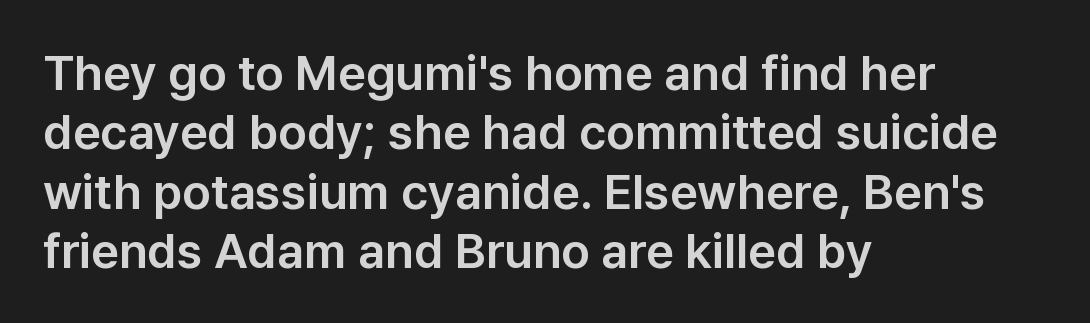
This is sans-serif lettering, the kind often seen on screens and signage. Do the characters align in a grid? No, the font is proportional. A classic flush-left, rag-right setting is used for this passage. Lines of text with bare space underneath.
